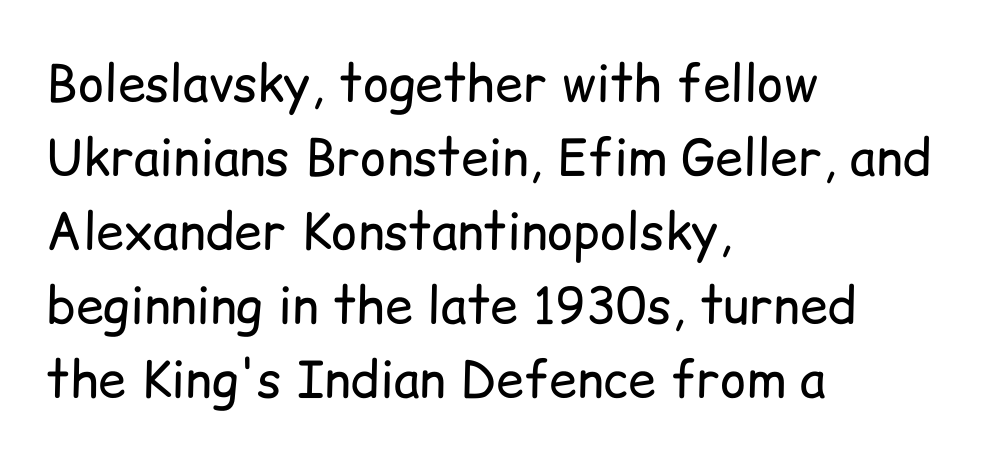
Designer's note — italics off, roman on. The characters are drawn with everyday or finer stroke widths. Successive baselines arrive at the customary interval. The text was rendered using a sans face with plain stroke endings. Each letter keeps its own natural width here, so spacing adapts to shape. The ragged edge is on the right, which tells us the setting is flush left.
